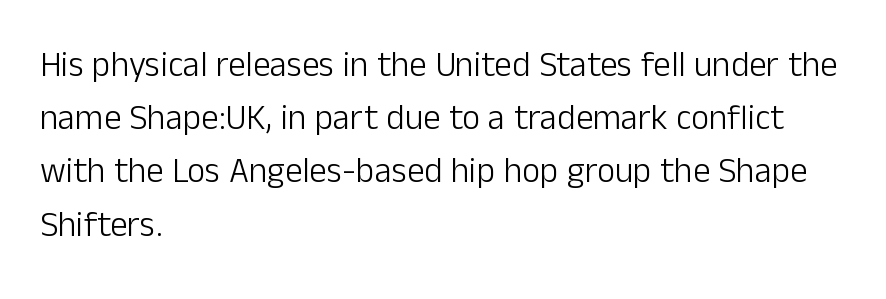
{"serif": "no", "italic": "no", "bold": "no", "weight": "light", "width": "normal", "stroke_contrast": "low", "x_height": "medium", "monospaced": "no", "underline": "no", "align": "left", "line_spacing": "normal", "line_spacing_ratio": 1.52, "letter_spacing": "normal", "letter_spacing_em": 0.0, "glyph_px": 35}
